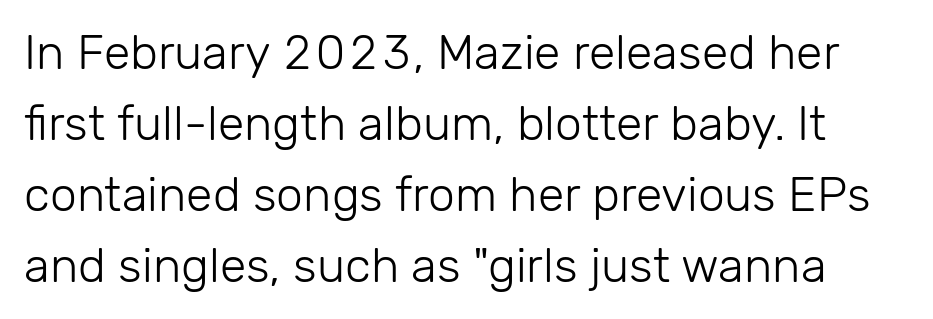
The image shows 48 px light sans-serif type, upright; set normal line spacing (1.48x), normal letter spacing, not underlined; low stroke contrast and a medium x-height.
